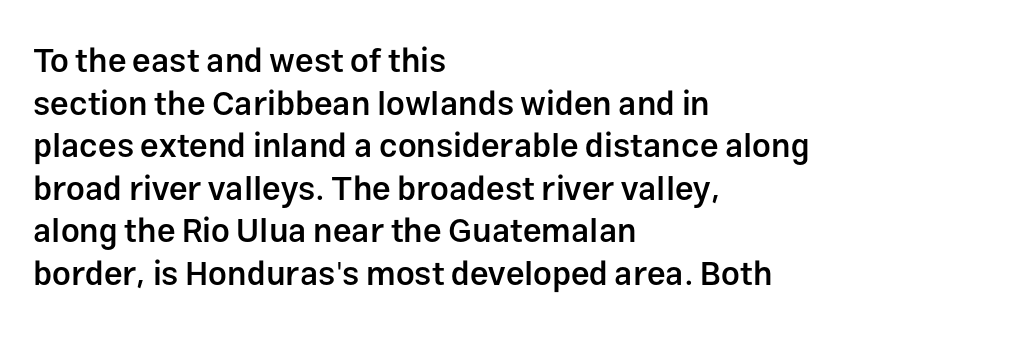
{"serif": "no", "italic": "no", "bold": "semi", "weight": "semibold", "width": "normal", "stroke_contrast": "low", "x_height": "medium", "monospaced": "no", "underline": "no", "align": "left", "line_spacing": "normal", "line_spacing_ratio": 1.29, "letter_spacing": "normal", "letter_spacing_em": 0.0, "glyph_px": 33}
